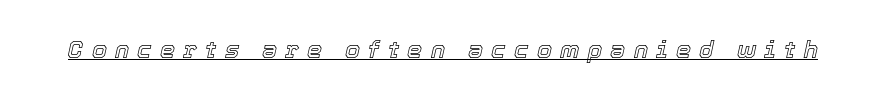
{"italic": "yes", "lean": "right", "slant_degrees": 12, "underline": "yes", "letter_spacing": "wide", "letter_spacing_em": 0.34, "glyph_px": 24}
